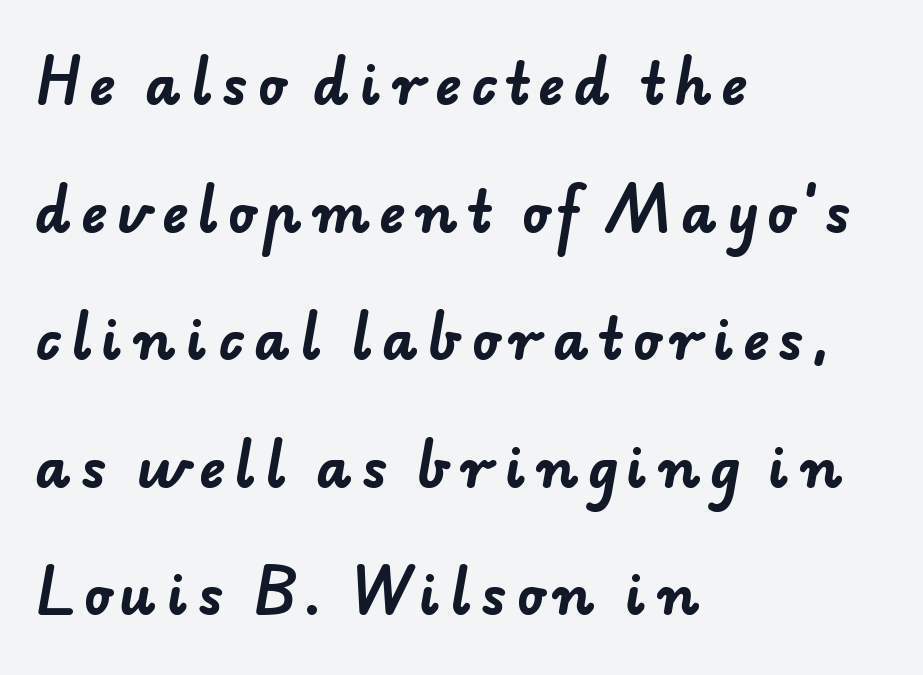
Q: Is the text bold? A: Yes.
Q: Is the typeface a serif or a sans-serif typeface? A: Sans-serif.
Q: Is the text underlined? A: No.
Q: How is the paragraph aligned? A: Left-aligned.
Q: Is the spacing between lines tight, normal or loose? A: Loose.
Q: Width (condensed, normal, or wide)? A: Normal.
Q: Stroke contrast? A: Low.
Q: x-height? A: Small.
Q: Monospaced? A: No.
